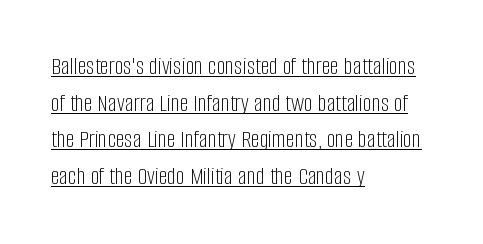
This rendering uses left alignment, leaving the right contour irregular. Quick note: interline space is typical. Default kerning and tracking; the words read as compact shapes. Notice how a bar underscores the lettering throughout. Posture: upright roman.
